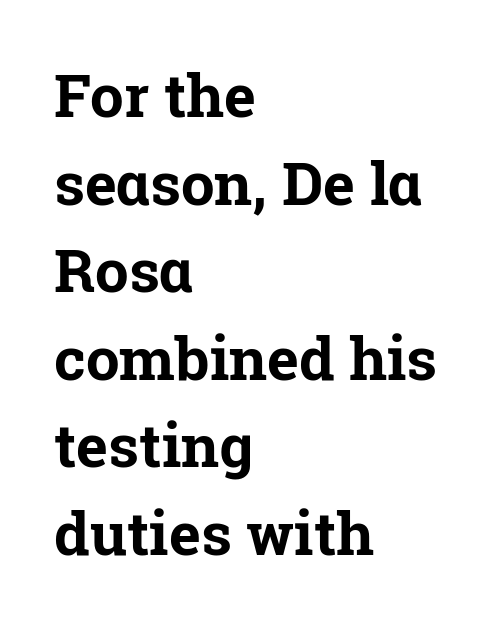
A classic flush-left, rag-right setting is used for this passage. The axis of the letterforms is exactly vertical. No word sits above an underline. Each letter keeps its own natural width here, so spacing adapts to shape. The gaps between neighbouring characters are ordinary and unremarkable. Check where the strokes stop: tiny serifs finish them off.
